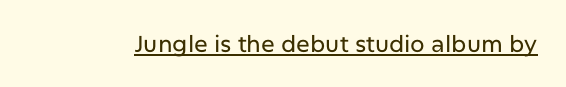
You can see a thin bar hugging the bottom of the glyphs. This rendering leaves character spacing at its baseline value. Style check: upright.
